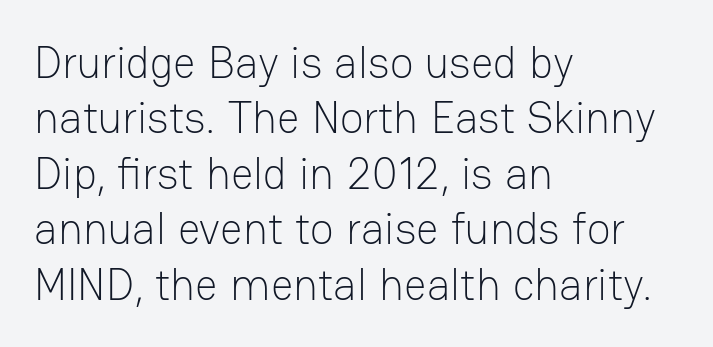
Q: Is the text bold? A: No.
Q: Is the text italic (slanted)? A: No, it is upright.
Q: Is the typeface a serif or a sans-serif typeface? A: Sans-serif.
Q: Is the text underlined? A: No.
Q: How is the paragraph aligned? A: Left-aligned.
Q: Is the spacing between letters normal or unusually wide? A: Normal.
Q: Is the spacing between lines tight, normal or loose? A: Normal.
Q: Width (condensed, normal, or wide)? A: Normal.
Q: Stroke contrast? A: Low.
Q: x-height? A: Medium.
Q: Monospaced? A: No.
